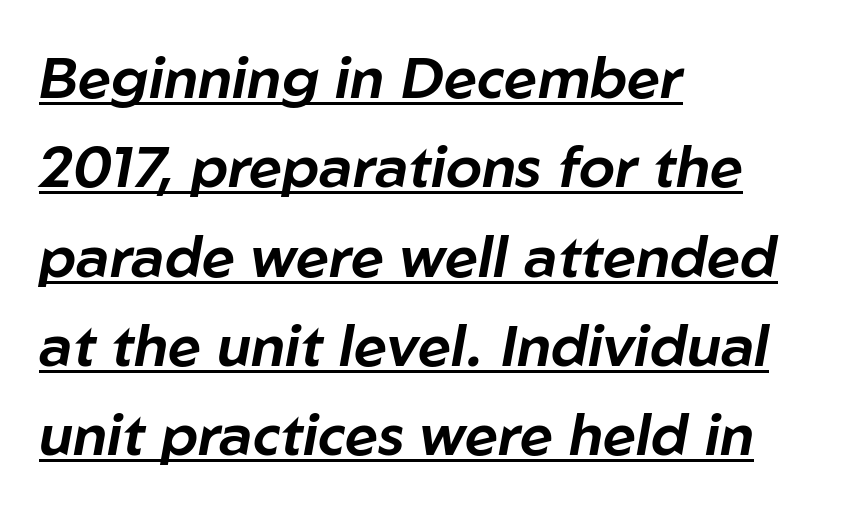
{"italic": "yes", "lean": "right", "slant_degrees": 10, "width": "normal", "stroke_contrast": "low", "x_height": "medium", "monospaced": "no", "underline": "yes", "align": "left", "line_spacing": "normal", "line_spacing_ratio": 1.54, "letter_spacing": "normal", "letter_spacing_em": 0.0, "glyph_px": 58}
